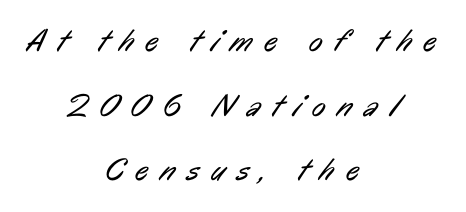
Q: Is the text bold? A: No.
Q: Is the typeface a serif or a sans-serif typeface? A: Sans-serif.
Q: Is the text underlined? A: No.
Q: How is the paragraph aligned? A: Centered.
Q: Is the spacing between letters normal or unusually wide? A: Unusually wide.
Q: Is the spacing between lines tight, normal or loose? A: Loose.
Q: Width (condensed, normal, or wide)? A: Condensed.
Q: Stroke contrast? A: Low.
Q: x-height? A: Medium.
Q: Monospaced? A: No.
